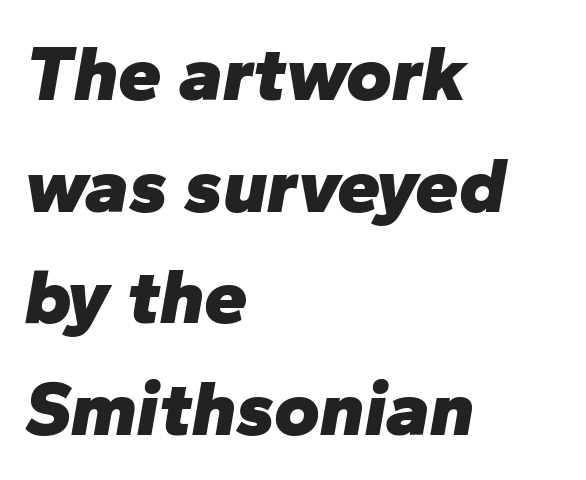
The area under the type is left untouched. Here the glyphs are tracked normally, forming tight word shapes. Looks like regular typesetting: each glyph gets only the width it needs. A student would call this left alignment; a typographer would say flush left, rag right. Successive baselines arrive at the customary interval.
